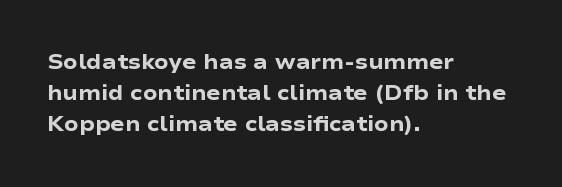
The image shows 21 px bold type, upright; set left-aligned, normal line spacing (1.48x), normal letter spacing, not underlined.
